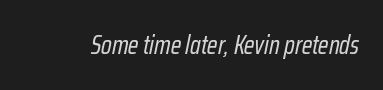
Caption: standard tracking, unaltered. Italic: yes, the glyphs are oblique. Ink coverage per letter is moderate at most. No word sits above an underline.
